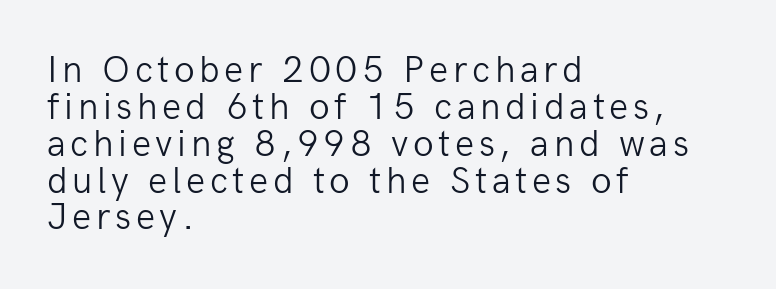
Character widths vary here, with narrow letters taking less room than wide ones. Line spacing here is tight. Observe the absence of serifs on each vertical stroke in this sample. The space directly below the letters is spotless. Reading down the block, your eye returns to a fixed left position each line.
